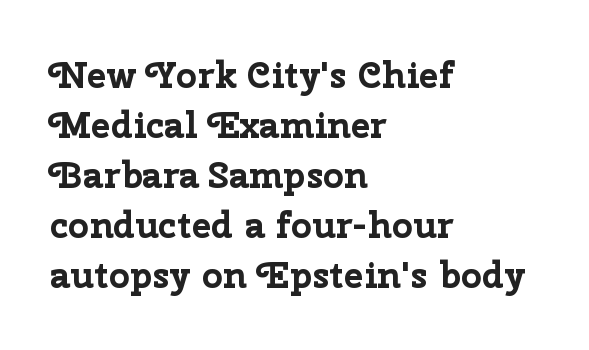
Q: Is the text bold? A: Yes.
Q: Is the text italic (slanted)? A: No, it is upright.
Q: Is the typeface a serif or a sans-serif typeface? A: Sans-serif.
Q: Is the text underlined? A: No.
Q: How is the paragraph aligned? A: Left-aligned.
Q: Is the spacing between letters normal or unusually wide? A: Normal.
Q: Is the spacing between lines tight, normal or loose? A: Normal.
Q: Width (condensed, normal, or wide)? A: Normal.
Q: Stroke contrast? A: Low.
Q: x-height? A: Medium.
Q: Monospaced? A: No.
